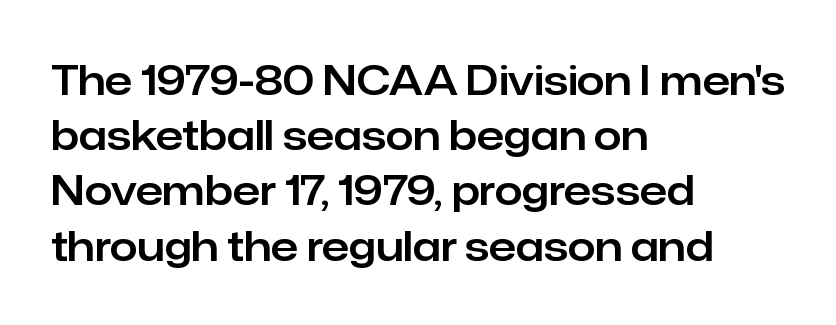
The image shows 40 px sans-serif type, upright; set left-aligned, normal line spacing (1.38x), normal letter spacing, not underlined; low stroke contrast and a medium x-height.
